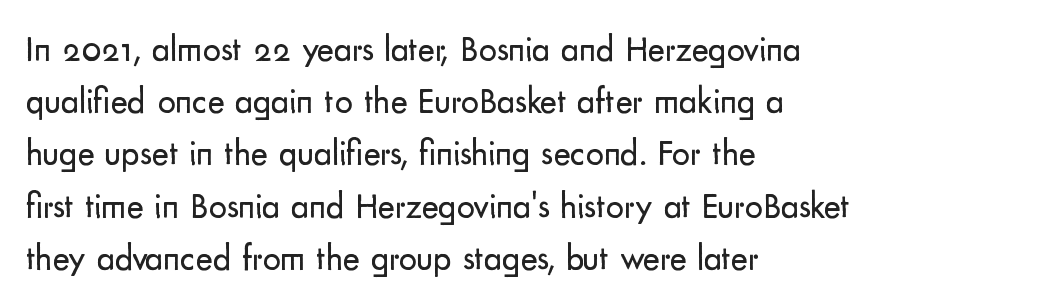
The image shows 36 px regular-weight sans-serif type, upright; set left-aligned, normal line spacing (1.45x), normal letter spacing, not underlined; low stroke contrast and a small x-height.
